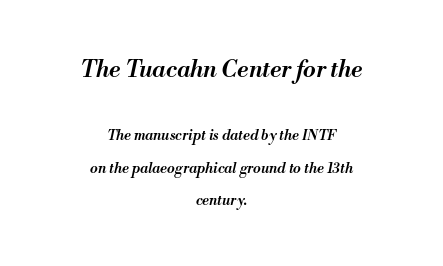
Inter-character spacing is left at the font's built-in metrics. Whoever set this made the first block the dominant, larger element. The font's italic variant was chosen for this text. This rendering features lettering with no underline.
